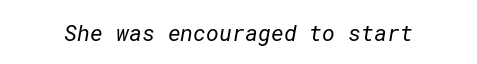
Q: Is the text bold? A: No.
Q: Is the text underlined? A: No.
Q: Is the spacing between letters normal or unusually wide? A: Normal.
